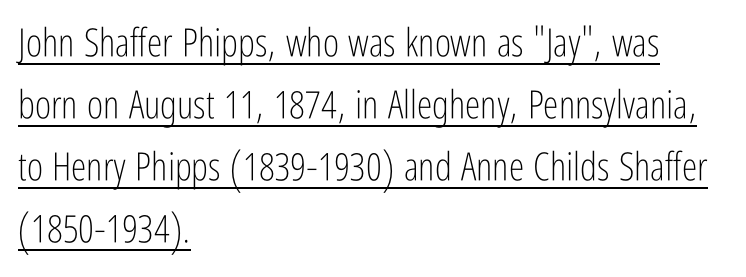
Q: Is the text bold? A: No.
Q: Is the text italic (slanted)? A: No, it is upright.
Q: Is the typeface a serif or a sans-serif typeface? A: Sans-serif.
Q: Is the text underlined? A: Yes.
Q: How is the paragraph aligned? A: Left-aligned.
Q: Is the spacing between letters normal or unusually wide? A: Normal.
Q: Is the spacing between lines tight, normal or loose? A: Normal.
Q: Width (condensed, normal, or wide)? A: Condensed.
Q: Stroke contrast? A: Low.
Q: x-height? A: Medium.
Q: Monospaced? A: No.
